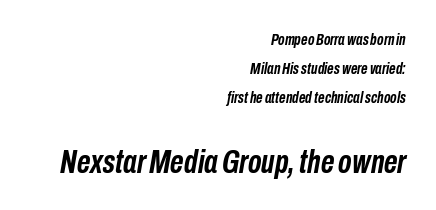
No word sits above an underline. This sample is right-justified, so line beginnings fall wherever the words allow. Each letter keeps its own natural width here, so spacing adapts to shape. The horizontal fit of the characters is conventional and even. It's the slanting kind of type.
